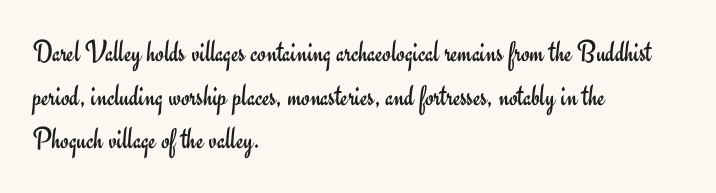
{"serif": "no", "bold": "no", "weight": "regular", "width": "normal", "stroke_contrast": "low", "x_height": "small", "monospaced": "no", "underline": "no", "align": "left", "line_spacing": "normal", "line_spacing_ratio": 1.41, "letter_spacing": "normal", "letter_spacing_em": 0.0, "glyph_px": 31}
